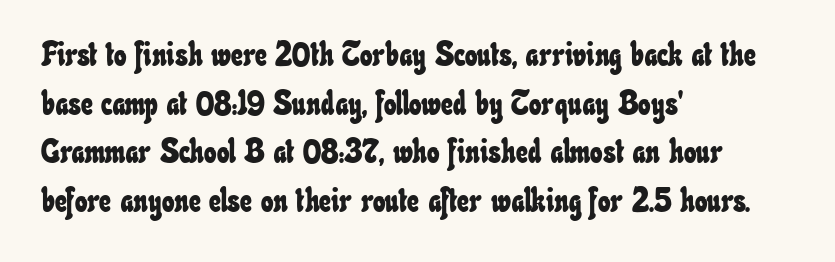
The image shows 33 px condensed type; set left-aligned, normal line spacing (1.47x), normal letter spacing, not underlined; low stroke contrast and a small x-height.
